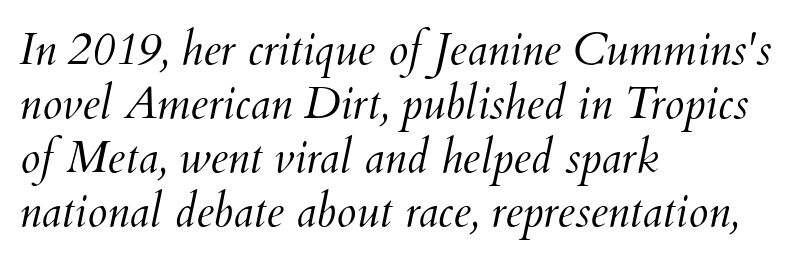
The image shows 45 px light type, italic (leaning right); set left-aligned, line spacing 1.2x, normal letter spacing, not underlined; medium stroke contrast and a small x-height.
